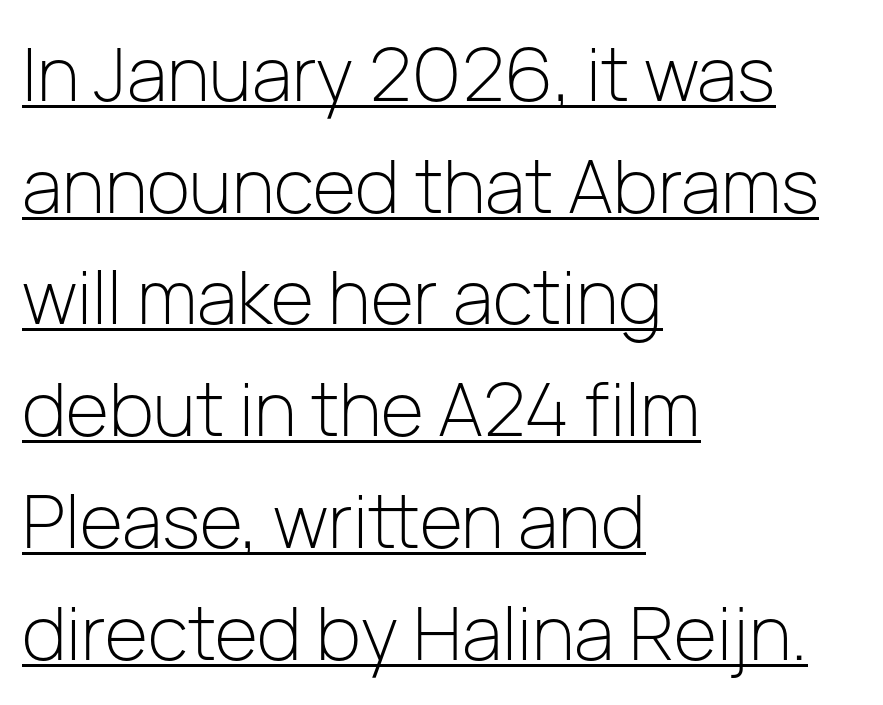
The image shows 74 px light sans-serif type, upright; set left-aligned, normal line spacing (1.51x), normal letter spacing, underlined; low stroke contrast and a medium x-height.
